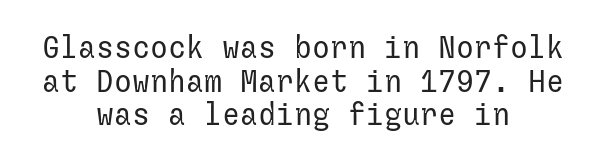
The image shows 30 px regular-weight sans-serif type, upright; set centered, tight line spacing (1.12x), normal letter spacing, not underlined; low stroke contrast and a medium x-height.
